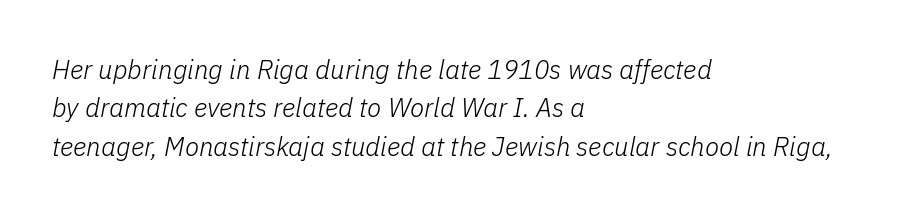
{"italic": "yes", "lean": "right", "slant_degrees": 11, "bold": "no", "underline": "no", "align": "left", "line_spacing": "normal", "line_spacing_ratio": 1.48, "letter_spacing": "normal", "letter_spacing_em": 0.0, "glyph_px": 26}
